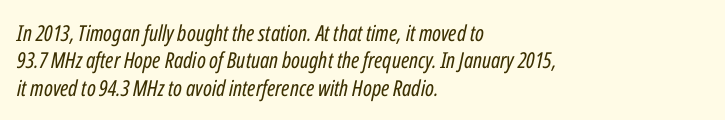
Honestly, the letter spacing is just normal — you wouldn't notice it. Caption: multi-line text, flush left, ragged right. Nobody drew a line under any word here. Successive baselines arrive at the customary interval.
